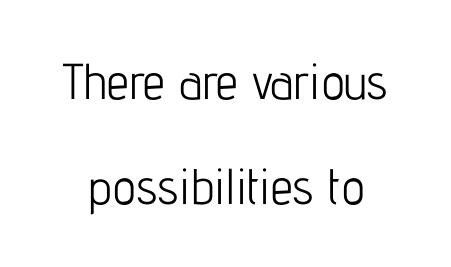
{"serif": "no", "italic": "no", "bold": "no", "weight": "light", "width": "condensed", "stroke_contrast": "low", "x_height": "medium", "monospaced": "no", "underline": "no", "line_spacing": "loose", "line_spacing_ratio": 2.11, "letter_spacing": "normal", "letter_spacing_em": 0.0, "glyph_px": 50}
